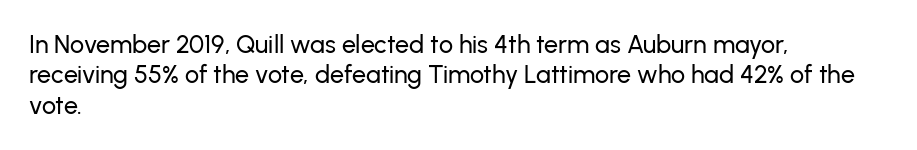
The image shows 25 px text type, upright; set left-aligned, line spacing 1.22x, normal letter spacing, not underlined.
